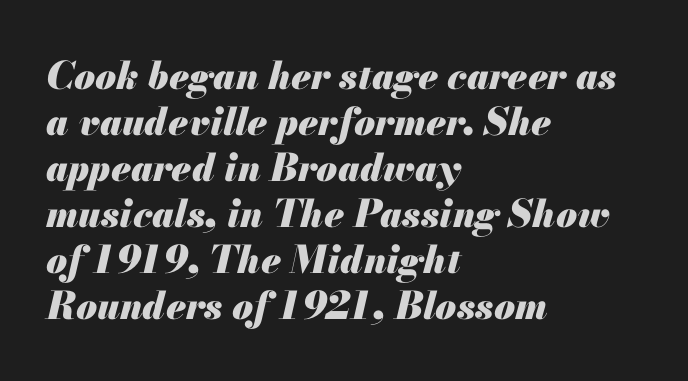
{"italic": "yes", "lean": "right", "slant_degrees": 13, "bold": "yes", "weight": "heavy", "width": "normal", "stroke_contrast": "medium", "x_height": "small", "monospaced": "no", "underline": "no", "align": "left", "line_spacing_ratio": 1.21, "letter_spacing": "normal", "letter_spacing_em": 0.0, "glyph_px": 38}
